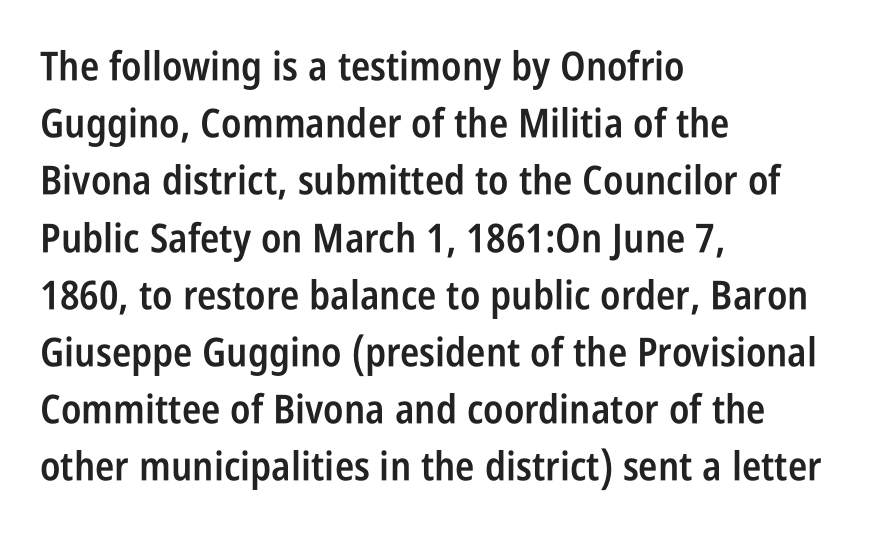
Q: Is the text bold? A: Semi-bold.
Q: Is the text italic (slanted)? A: No, it is upright.
Q: Is the typeface a serif or a sans-serif typeface? A: Sans-serif.
Q: Is the text underlined? A: No.
Q: How is the paragraph aligned? A: Left-aligned.
Q: Is the spacing between letters normal or unusually wide? A: Normal.
Q: Is the spacing between lines tight, normal or loose? A: Normal.
Q: Width (condensed, normal, or wide)? A: Condensed.
Q: Stroke contrast? A: Low.
Q: x-height? A: Large.
Q: Monospaced? A: No.
